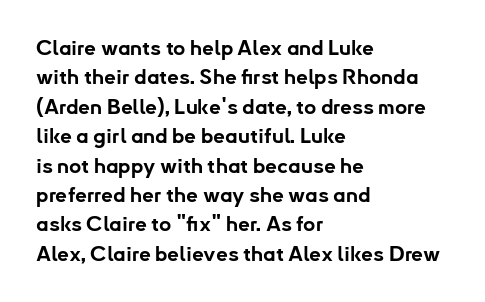
Q: Is the text bold? A: Yes.
Q: Is the text italic (slanted)? A: No, it is upright.
Q: Is the text underlined? A: No.
Q: How is the paragraph aligned? A: Left-aligned.
Q: Is the spacing between letters normal or unusually wide? A: Normal.
Q: Is the spacing between lines tight, normal or loose? A: Normal.
